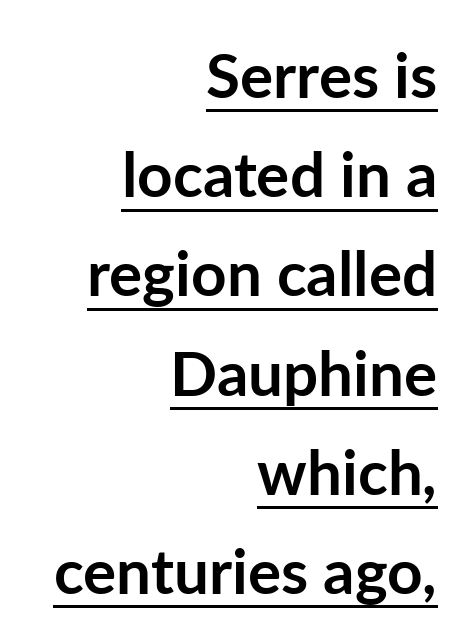
Q: Is the text bold? A: Yes.
Q: Is the text italic (slanted)? A: No, it is upright.
Q: Is the typeface a serif or a sans-serif typeface? A: Sans-serif.
Q: Is the text underlined? A: Yes.
Q: How is the paragraph aligned? A: Right-aligned.
Q: Is the spacing between letters normal or unusually wide? A: Normal.
Q: Is the spacing between lines tight, normal or loose? A: Normal.
Q: Width (condensed, normal, or wide)? A: Normal.
Q: Stroke contrast? A: Low.
Q: x-height? A: Medium.
Q: Monospaced? A: No.
